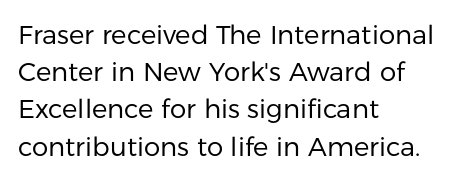
The rendering anchors every line to the left-hand side. A clean baseline with only descenders dipping below it. No chunkiness to these letters — they're not bold. Leading matches the norm, producing a regular column. Ascenders rise straight up at ninety degrees. Nobody touched the tracking dial on this one.
